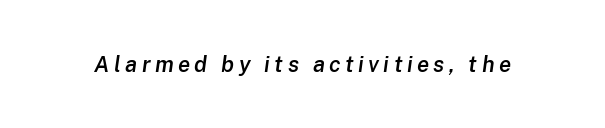
Q: Is the text bold? A: Semi-bold.
Q: Is the text italic (slanted)? A: Yes, it leans right by about 8 degrees.
Q: Is the text underlined? A: No.
Q: Is the spacing between letters normal or unusually wide? A: Unusually wide.
